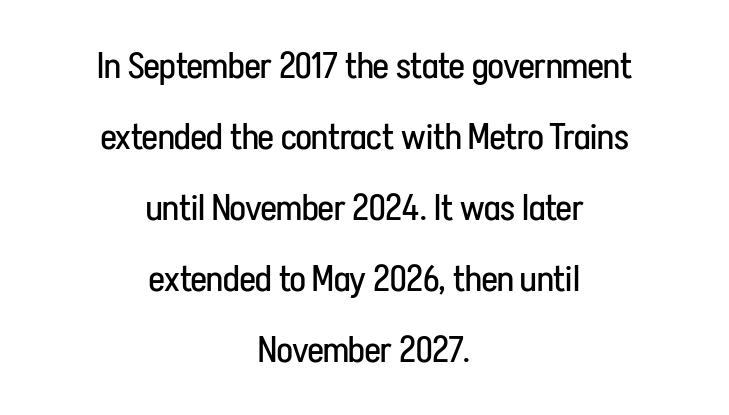
The image shows 37 px regular-weight, condensed sans-serif type, upright; set centered, loose line spacing (1.92x), normal letter spacing, not underlined; low stroke contrast and a medium x-height.
